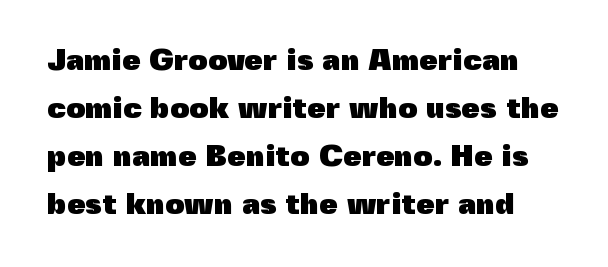
The image shows 30 px heavy sans-serif type, upright; set normal line spacing (1.6x), normal letter spacing, not underlined; a medium x-height.
